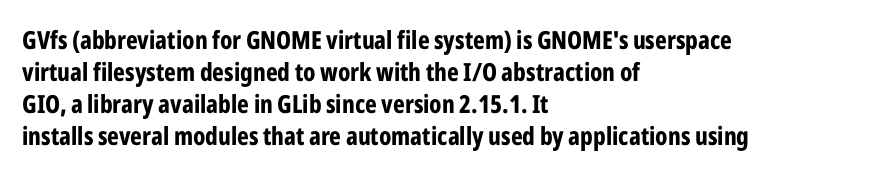
{"italic": "no", "bold": "yes", "underline": "no", "align": "left", "line_spacing": "normal", "line_spacing_ratio": 1.28, "letter_spacing": "normal", "letter_spacing_em": 0.0, "glyph_px": 25}
